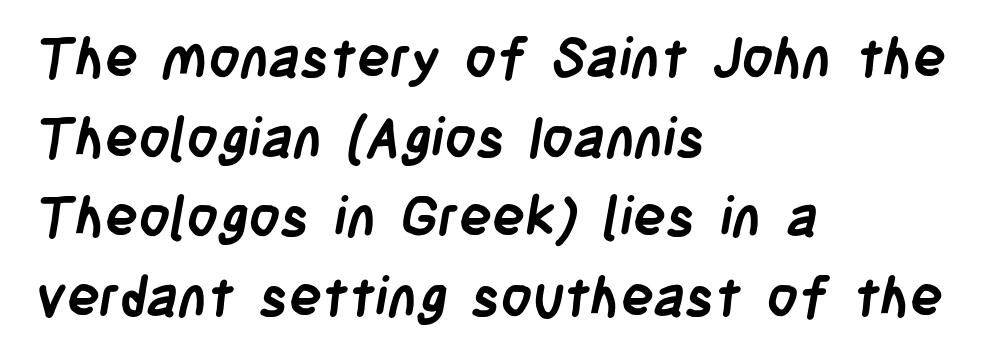
The image shows 55 px semibold, condensed sans-serif type; set left-aligned, normal line spacing (1.45x), normal letter spacing, not underlined; low stroke contrast and a large x-height.
